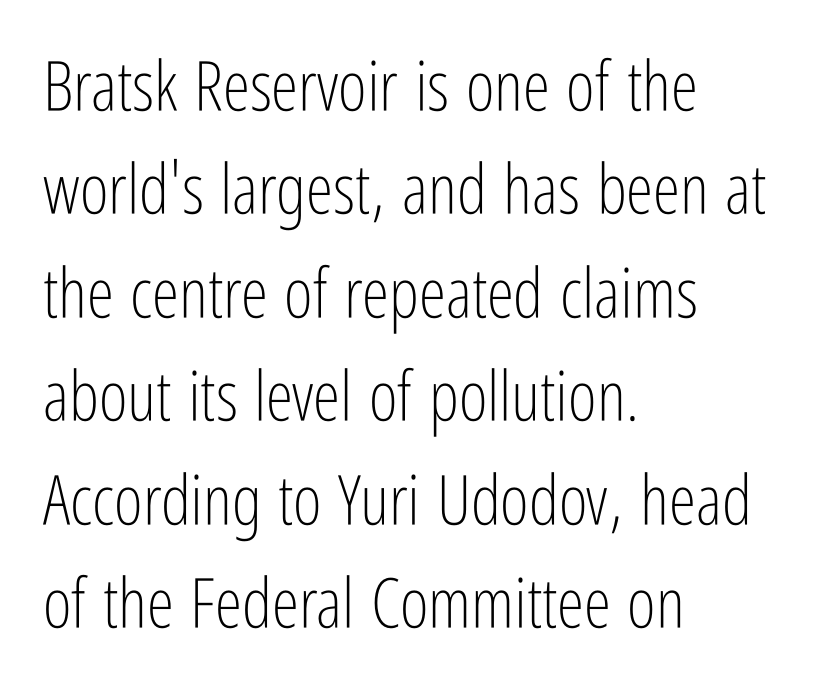
The letterforms sit at book weight or below. The words here are not underlined. Summary of vertical rhythm: regular, with standard interline spacing. The specimen reads as upright at a glance.
